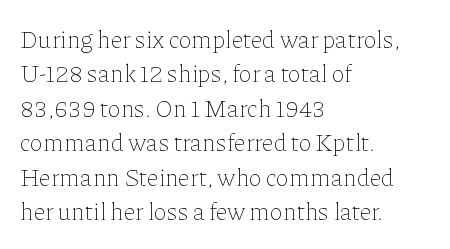
Q: Is the text bold? A: No.
Q: Is the text italic (slanted)? A: No, it is upright.
Q: Is the text underlined? A: No.
Q: How is the paragraph aligned? A: Left-aligned.
Q: Is the spacing between letters normal or unusually wide? A: Normal.
Q: Is the spacing between lines tight, normal or loose? A: Normal.
